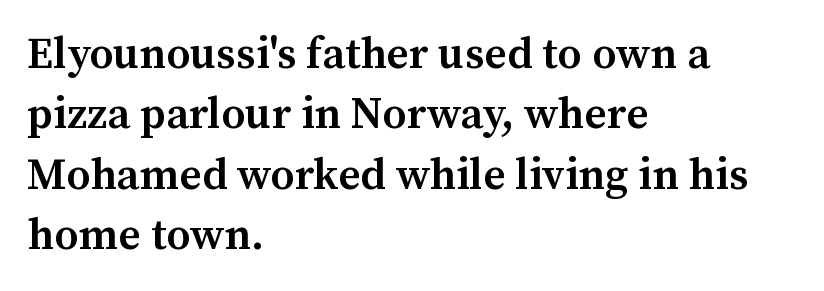
Q: Is the text bold? A: Semi-bold.
Q: Is the text italic (slanted)? A: No, it is upright.
Q: Is the typeface a serif or a sans-serif typeface? A: Serif.
Q: Is the text underlined? A: No.
Q: How is the paragraph aligned? A: Left-aligned.
Q: Is the spacing between letters normal or unusually wide? A: Normal.
Q: Is the spacing between lines tight, normal or loose? A: Normal.
Q: Width (condensed, normal, or wide)? A: Normal.
Q: Stroke contrast? A: Medium.
Q: x-height? A: Medium.
Q: Monospaced? A: No.
